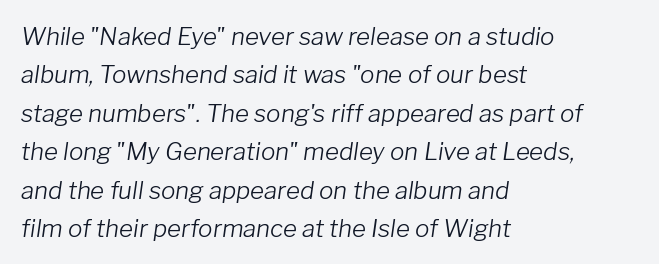
Q: Is the text bold? A: No.
Q: Is the text italic (slanted)? A: Yes, it leans right by about 8 degrees.
Q: Is the text underlined? A: No.
Q: How is the paragraph aligned? A: Left-aligned.
Q: Is the spacing between letters normal or unusually wide? A: Normal.
Q: Is the spacing between lines tight, normal or loose? A: Normal.
